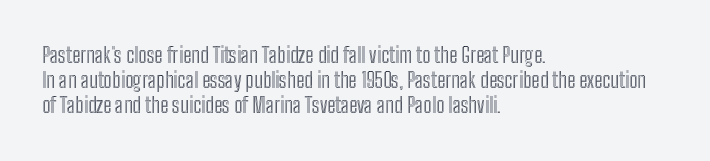
Posture: straight, roman, zero tilt. A clean baseline with only descenders dipping below it. Does the copy run flush right? No — it runs flush left. Tracking value appears to be zero — textbook default spacing.
